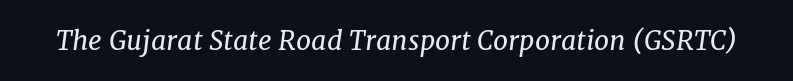
The image shows 27 px text type, italic (leaning right); set normal letter spacing, not underlined.
